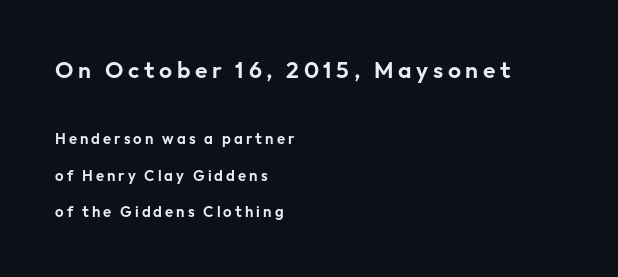
The image shows 23 px text type, upright; set left-aligned, loose line spacing (2.43x), unusually wide letter spacing (+0.2 em), not underlined; the first (top) block is 1.53x larger.
